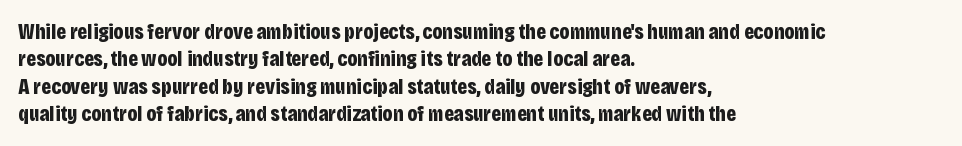
Only glyphs here, with clear space below each row. The type sits square on the baseline with zero lean. Short note: letters normally spaced. Summary of vertical rhythm: regular, with standard interline spacing. Thick stems and heavy bowls — unmistakably bold. Short and long lines alike share a common starting point at left.
